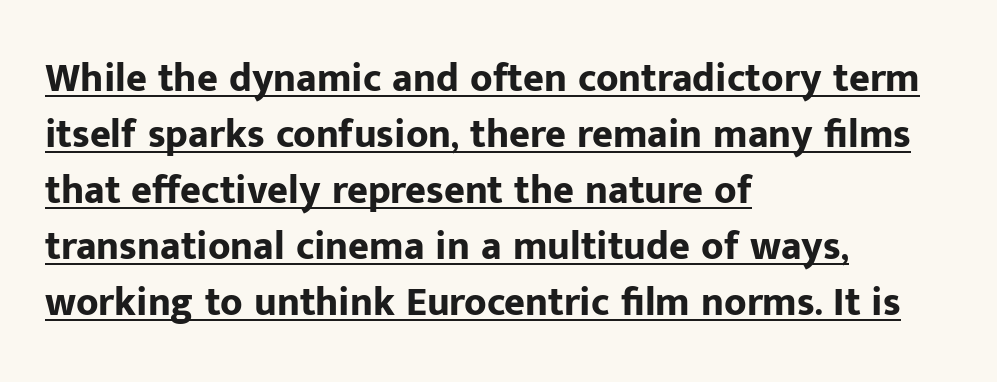
This sample uses an upright cut, with every glyph sitting square on the baseline. Successive baselines arrive at the customary interval. A typesetter would call this proportional, since set widths differ per character. Does a line run under the words? Yes, clearly.
